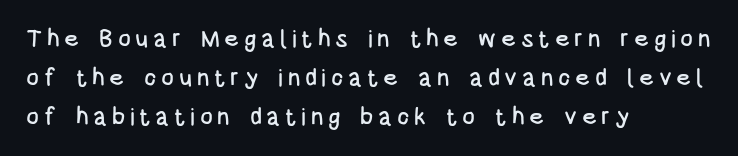
Does the copy run flush right? No — it runs flush left. The glyphs are unaccompanied by any horizontal stroke below them. The letters stand straight up with perfectly vertical stems. The line-height multiplier appears to be the usual default.
